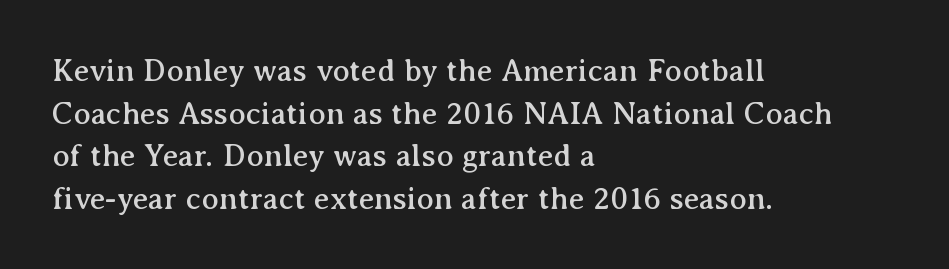
The image shows 32 px serif type, upright; set left-aligned, normal line spacing (1.33x), normal letter spacing, not underlined; medium stroke contrast and a medium x-height.
